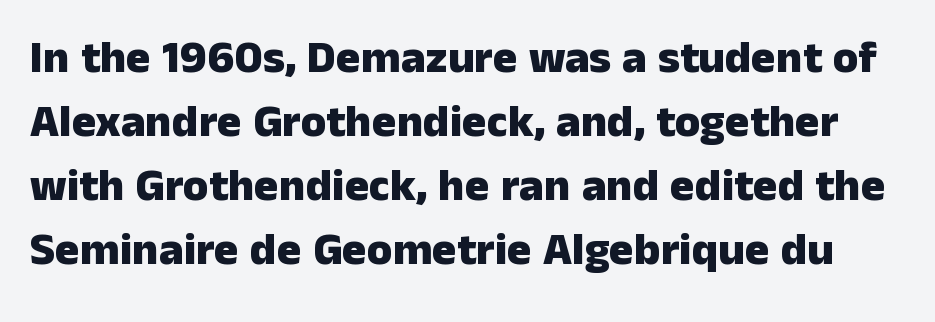
{"serif": "no", "italic": "no", "bold": "yes", "weight": "heavy", "width": "normal", "stroke_contrast": "low", "x_height": "medium", "monospaced": "no", "underline": "no", "line_spacing": "normal", "line_spacing_ratio": 1.39, "letter_spacing": "normal", "letter_spacing_em": 0.0, "glyph_px": 46}
